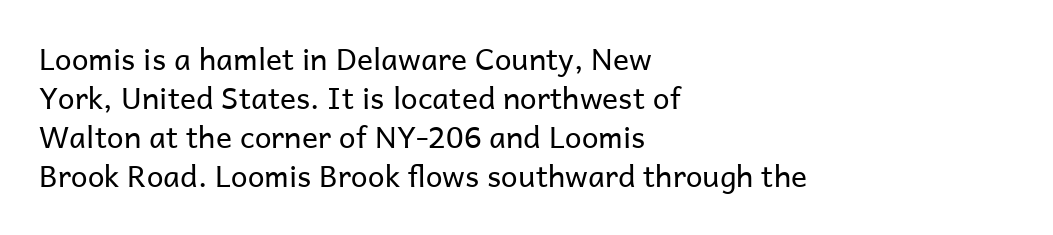
The space between consecutive lines is moderate. Letterform terminals end flat and unadorned throughout the passage. Between one letter and the next there's only the usual sliver of space. The area under the type is left untouched.
